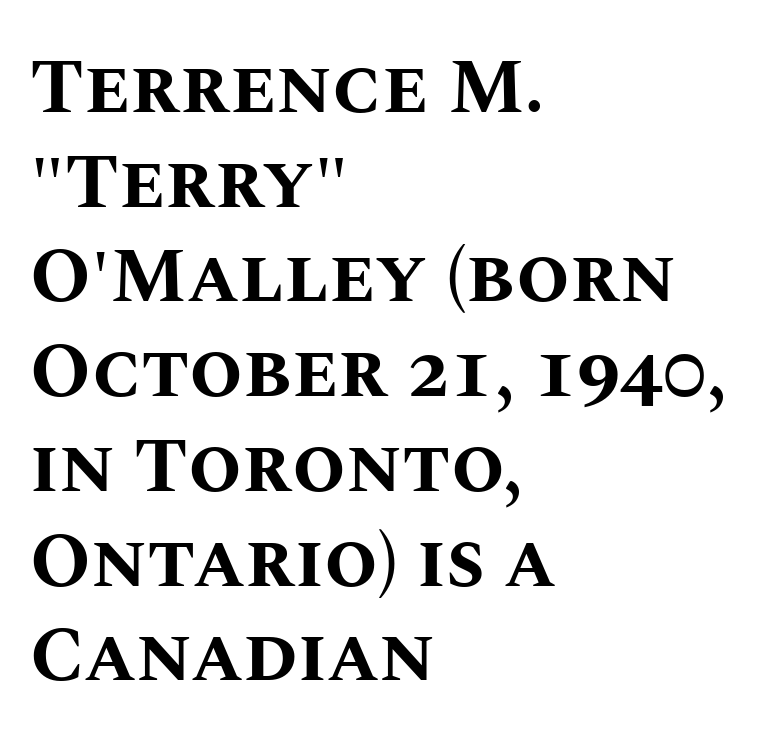
Q: Is the text bold? A: Yes.
Q: Is the text italic (slanted)? A: No, it is upright.
Q: Is the text underlined? A: No.
Q: How is the paragraph aligned? A: Left-aligned.
Q: Is the spacing between letters normal or unusually wide? A: Normal.
Q: Width (condensed, normal, or wide)? A: Normal.
Q: Stroke contrast? A: Medium.
Q: x-height? A: Large.
Q: Monospaced? A: No.
